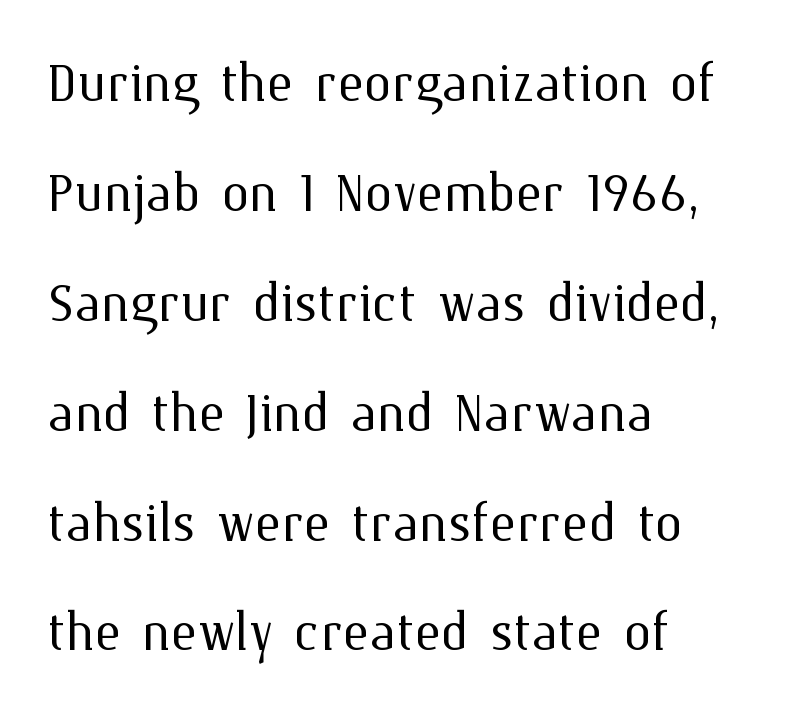
The image shows 70 px light type, upright; set left-aligned, normal line spacing (1.57x), normal letter spacing, not underlined; medium stroke contrast and a medium x-height.
